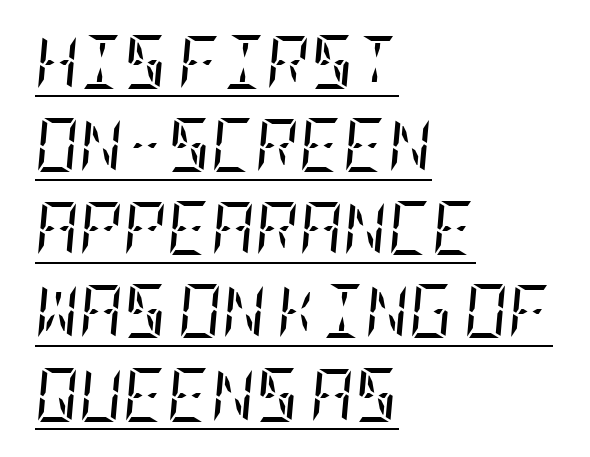
Q: Is the text bold? A: No.
Q: Is the text italic (slanted)? A: Yes, it leans right by about 5 degrees.
Q: Is the typeface a serif or a sans-serif typeface? A: Serif.
Q: Is the text underlined? A: Yes.
Q: How is the paragraph aligned? A: Left-aligned.
Q: Is the spacing between letters normal or unusually wide? A: Normal.
Q: Is the spacing between lines tight, normal or loose? A: Normal.
Q: Width (condensed, normal, or wide)? A: Condensed.
Q: Stroke contrast? A: Low.
Q: x-height? A: Large.
